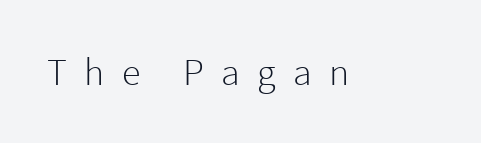
The image shows 38 px light sans-serif type, upright; set unusually wide letter spacing (+0.46 em), not underlined; a medium x-height.
